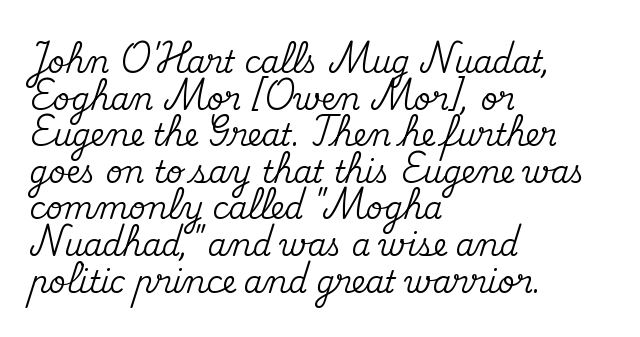
{"serif": "yes", "width": "normal", "stroke_contrast": "medium", "x_height": "small", "monospaced": "no", "underline": "no", "align": "left", "line_spacing_ratio": 1.22, "letter_spacing": "normal", "letter_spacing_em": 0.0, "glyph_px": 30}
